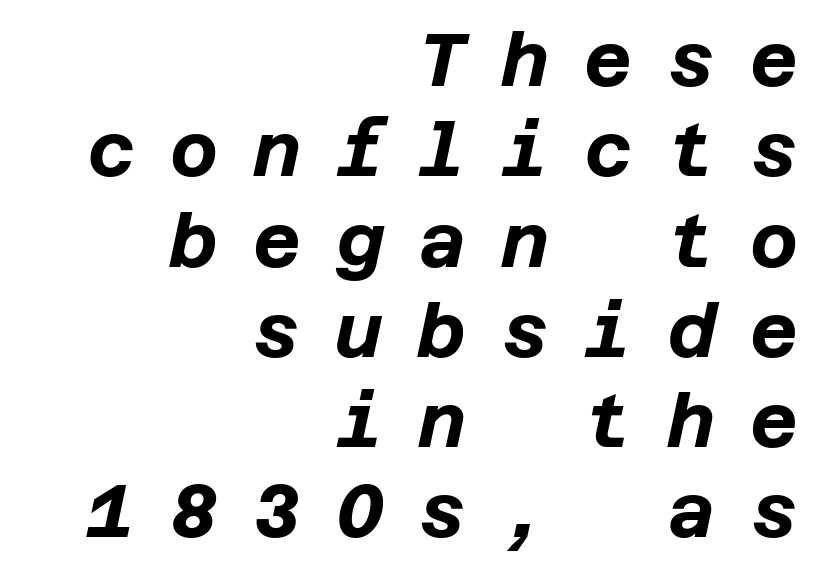
{"italic": "yes", "lean": "right", "slant_degrees": 12, "bold": "yes", "weight": "bold", "width": "normal", "stroke_contrast": "low", "x_height": "large", "underline": "no", "align": "right", "line_spacing_ratio": 1.22, "letter_spacing": "wide", "letter_spacing_em": 0.47, "glyph_px": 74}
